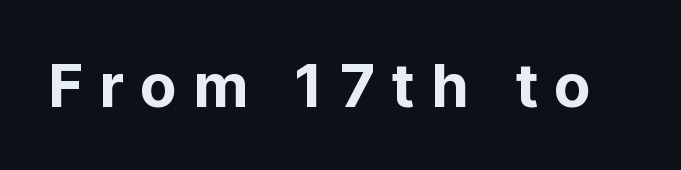
{"serif": "no", "italic": "no", "width": "normal", "stroke_contrast": "low", "x_height": "medium", "monospaced": "no", "underline": "no", "letter_spacing": "wide", "letter_spacing_em": 0.27, "glyph_px": 60}
